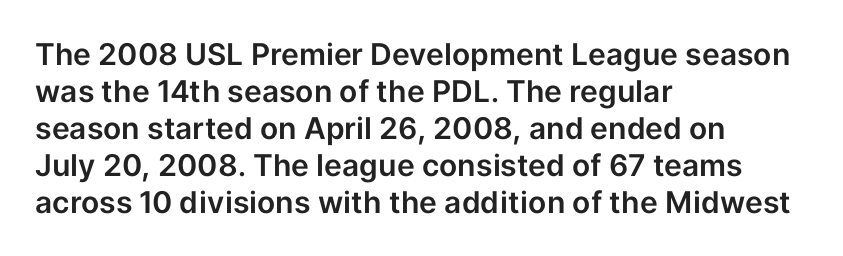
{"serif": "no", "italic": "no", "width": "normal", "stroke_contrast": "low", "x_height": "medium", "monospaced": "no", "underline": "no", "align": "left", "line_spacing_ratio": 1.23, "letter_spacing": "normal", "letter_spacing_em": 0.0, "glyph_px": 30}
